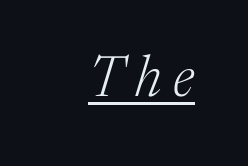
In terms of posture, this sample is oblique. A typesetter would label this face a serif. Someone cranked the tracking dial way up on this one. Each letter keeps its own natural width here, so spacing adapts to shape.
